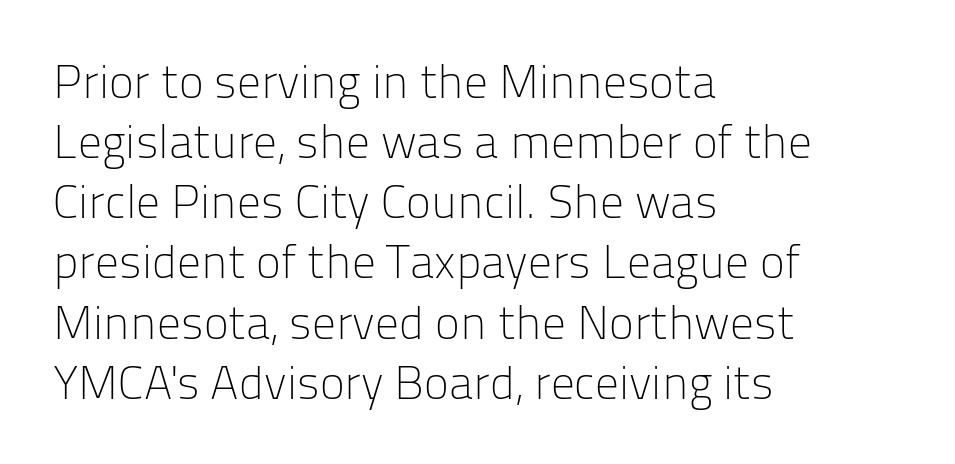
The image shows 47 px light sans-serif type, upright; set left-aligned, normal line spacing (1.28x), normal letter spacing, not underlined; low stroke contrast and a medium x-height.
